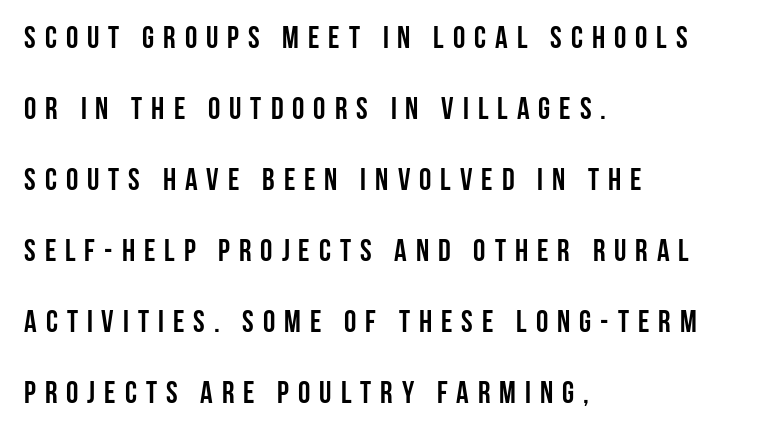
{"serif": "no", "italic": "no", "bold": "yes", "weight": "semibold", "width": "condensed", "stroke_contrast": "low", "x_height": "large", "monospaced": "no", "underline": "no", "align": "left", "line_spacing": "loose", "line_spacing_ratio": 2.29, "letter_spacing": "wide", "letter_spacing_em": 0.29, "glyph_px": 31}
